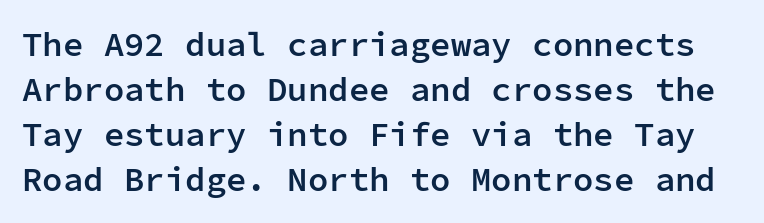
The letters stand upright; this is a roman face. Here the designer chose a console-style face with uniform glyph widths. Tracking value appears to be zero — textbook default spacing. Vertical spacing — default. In terms of letterform style, serifs are entirely absent.
